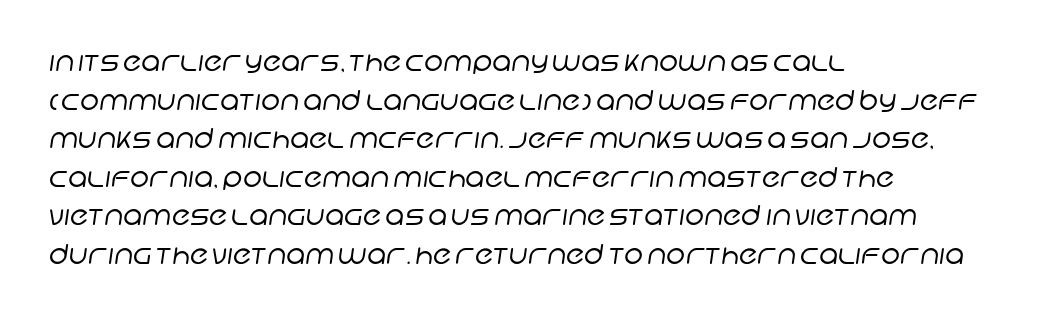
Q: Is the text bold? A: No.
Q: Is the text underlined? A: No.
Q: How is the paragraph aligned? A: Left-aligned.
Q: Is the spacing between letters normal or unusually wide? A: Normal.
Q: Is the spacing between lines tight, normal or loose? A: Normal.
